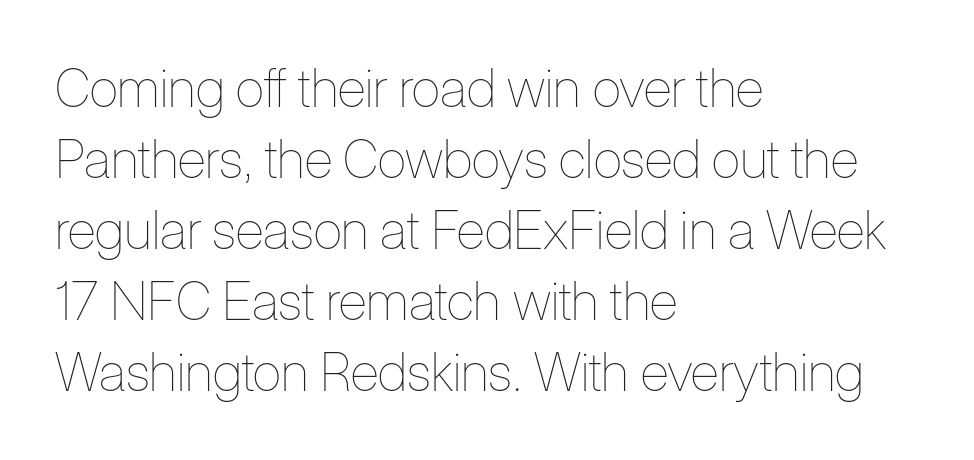
The typesetter chose a ragged-right arrangement here. Each new line begins a customary step beneath the previous one. Nope, not italic — everything's standing straight. The font sits on the lighter half of the weight spectrum, regular included. Default kerning and tracking; the words read as compact shapes. A typesetter would call this proportional, since set widths differ per character.
